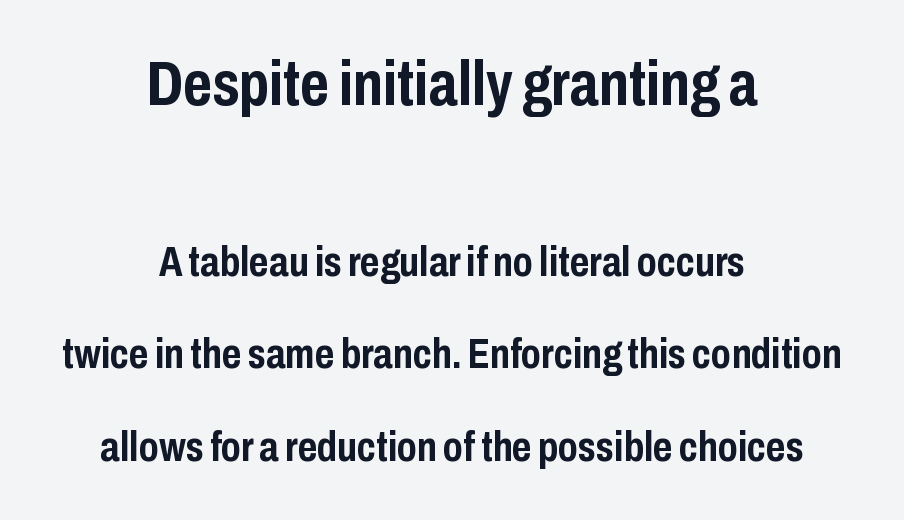
{"serif": "no", "italic": "no", "bold": "yes", "weight": "semibold", "width": "condensed", "stroke_contrast": "low", "x_height": "medium", "monospaced": "no", "underline": "no", "align": "center", "line_spacing": "loose", "line_spacing_ratio": 2.21, "letter_spacing": "normal", "letter_spacing_em": 0.0, "larger_block": "first", "size_ratio": 1.5, "glyph_px": 63}
